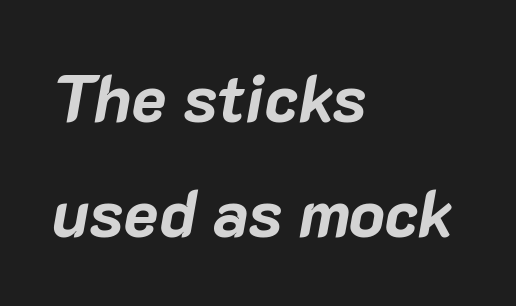
The image shows 66 px bold type, italic (leaning right); set left-aligned, line spacing 1.74x, normal letter spacing, not underlined; low stroke contrast and a medium x-height.
